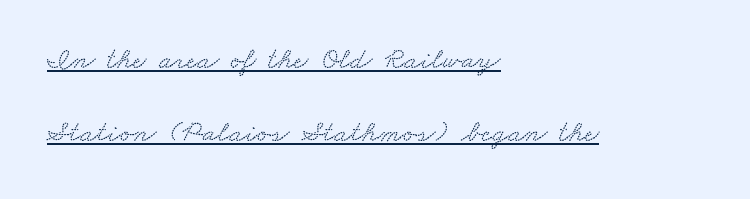
Each letter keeps its own natural width here, so spacing adapts to shape. A typographer would call this underscored text. The leading is generous, giving the passage an open texture. Does extra space separate the letters? No, they use regular spacing. Alignment: flush left.
